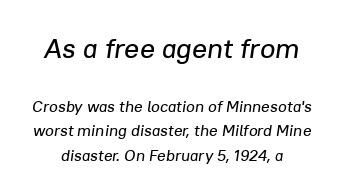
A typesetter would mark this as italic. The face used here is rendered with its standard letterfit. What's the leading like? Ordinary, nothing unusual. Plain, unruled lines of type. Proportional: the letters do not fall into vertical columns. Larger block? The one above; the one below is distinctly smaller.
